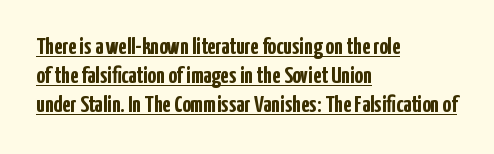
The image shows 24 px bold type, upright; set left-aligned, line spacing 1.21x, normal letter spacing, underlined.
